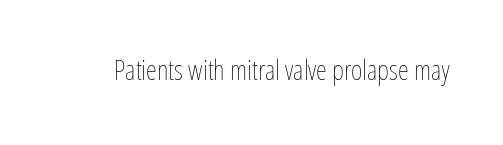
Q: Is the text bold? A: No.
Q: Is the text italic (slanted)? A: No, it is upright.
Q: Is the text underlined? A: No.
Q: Is the spacing between letters normal or unusually wide? A: Normal.
Q: Width (condensed, normal, or wide)? A: Condensed.
Q: Stroke contrast? A: Low.
Q: x-height? A: Medium.
Q: Monospaced? A: No.
